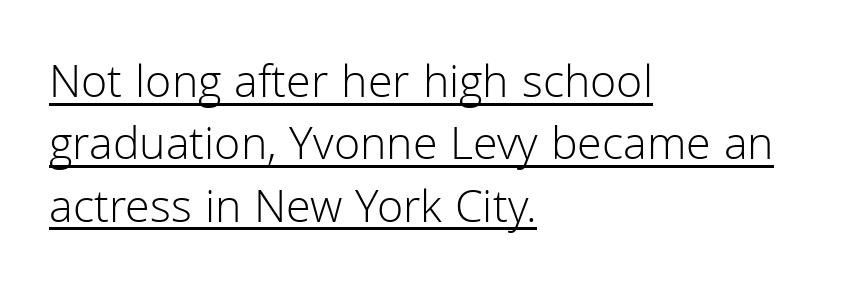
The image shows 48 px light sans-serif type, upright; set left-aligned, normal line spacing (1.3x), normal letter spacing, underlined; low stroke contrast and a medium x-height.
